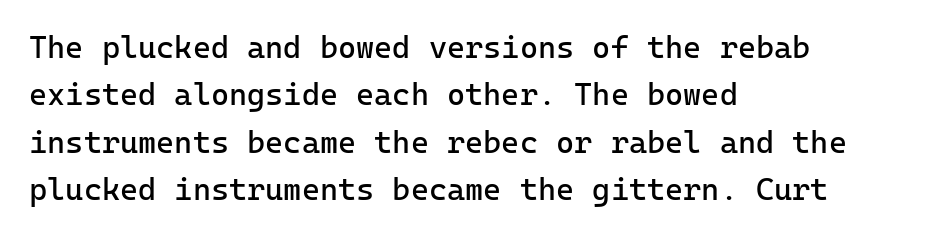
These lines were composed using upright roman letters. Glyph-to-glyph distance matches everyday printed text. The rendering anchors every line to the left-hand side. Weight: regular or lighter. Stroke terminals: plain, sans-serif.
